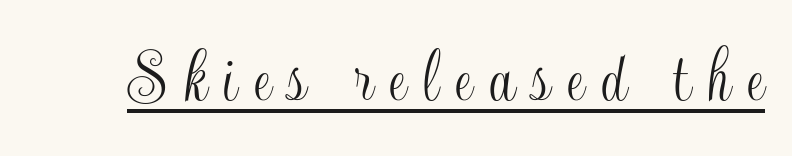
Do the characters align in a grid? No, the font is proportional. You can see a thin bar hugging the bottom of the glyphs. This rendering widens character spacing well past its baseline value.
